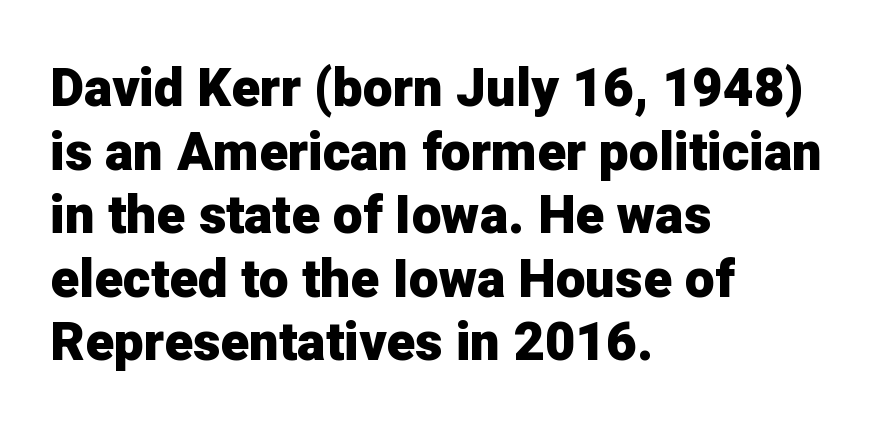
Note the varied advance widths — an 'i' is clearly narrower than an 'm'. The designer went with a sans here, leaving each stem footless. Here the glyphs are tracked normally, forming tight word shapes. The lines are quadded left. The font is running at its bold setting. Italic: no, the glyphs are upright roman.
